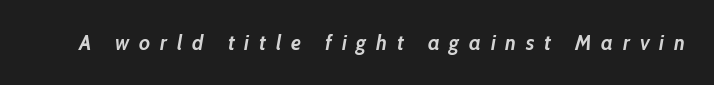
{"italic": "yes", "lean": "right", "slant_degrees": 10, "bold": "yes", "underline": "no", "letter_spacing": "wide", "letter_spacing_em": 0.47, "glyph_px": 21}
